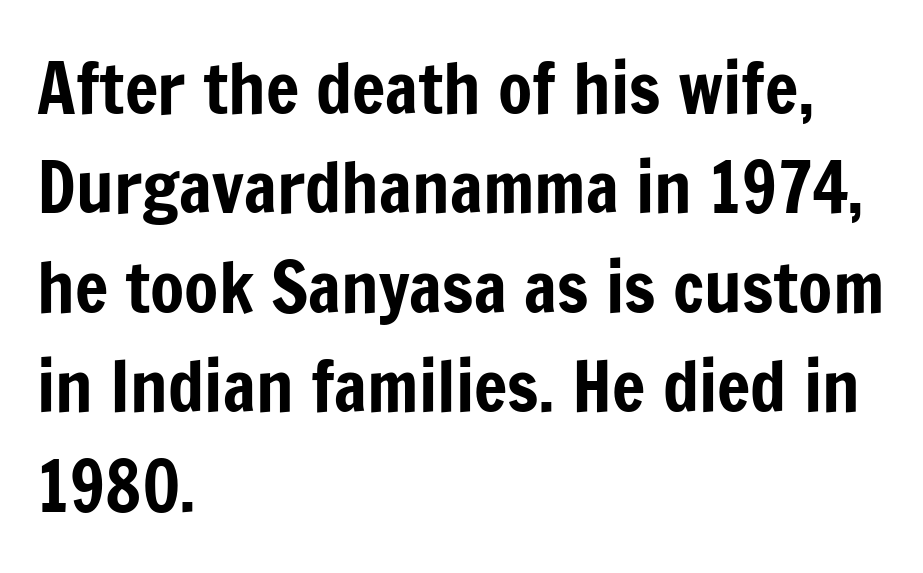
The image shows 70 px condensed sans-serif type, upright; set left-aligned, normal line spacing (1.42x), normal letter spacing, not underlined; low stroke contrast and a medium x-height.
